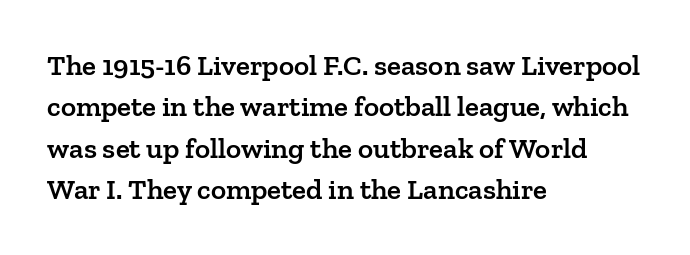
The image shows 29 px semibold serif type, upright; set left-aligned, normal line spacing (1.43x), normal letter spacing, not underlined; low stroke contrast and a medium x-height.
